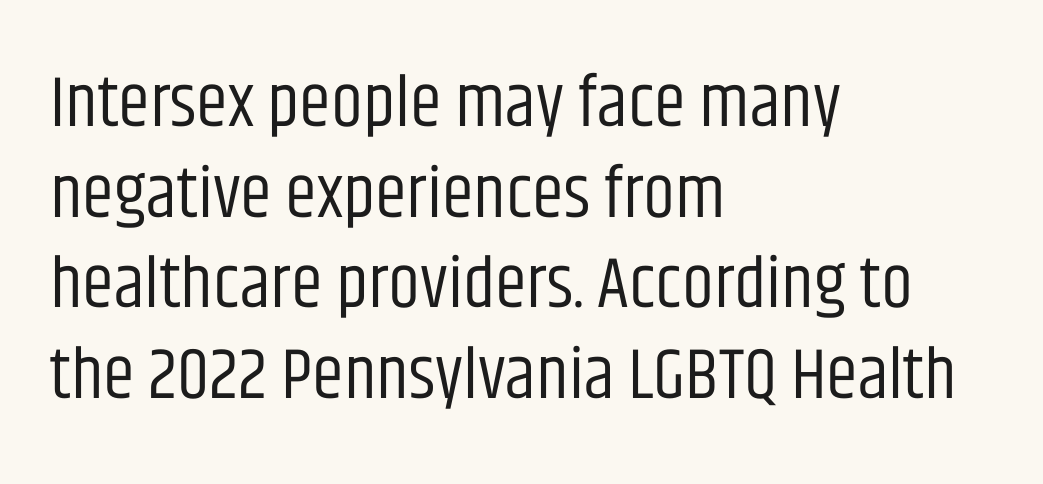
Look at the bottom of the vertical strokes: they stop flat, with no serifs. What stands out about the letter spacing? Nothing — it is the standard amount. Every stem runs plumb, perpendicular to the baseline. The letterforms sit at book weight or below. The paragraph shown leans on its left margin. Quick note: interline space is typical.
